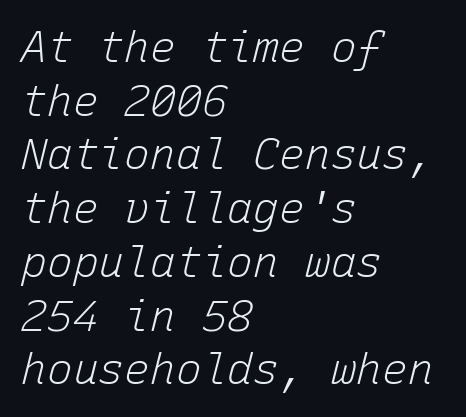
The image shows 43 px light type, italic (leaning right), monospaced; set left-aligned, normal line spacing (1.25x), normal letter spacing, not underlined; low stroke contrast and a medium x-height.
